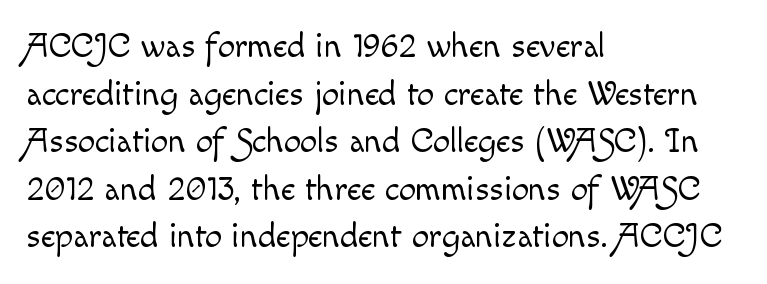
The image shows 34 px light type, upright; set left-aligned, normal line spacing (1.4x), normal letter spacing, not underlined; a small x-height.
